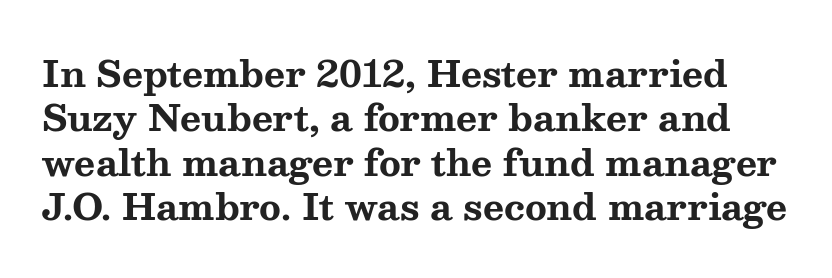
The image shows 36 px bold, wide serif type, upright; set line spacing 1.23x, normal letter spacing, not underlined; medium stroke contrast and a medium x-height.
